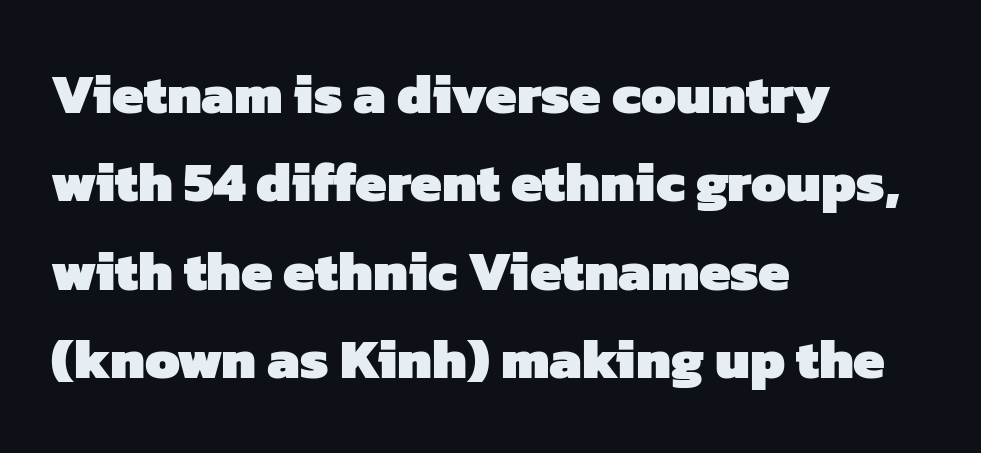
Q: Is the text bold? A: Yes.
Q: Is the typeface a serif or a sans-serif typeface? A: Sans-serif.
Q: Is the text underlined? A: No.
Q: How is the paragraph aligned? A: Left-aligned.
Q: Is the spacing between letters normal or unusually wide? A: Normal.
Q: Is the spacing between lines tight, normal or loose? A: Normal.
Q: Width (condensed, normal, or wide)? A: Normal.
Q: Stroke contrast? A: Low.
Q: x-height? A: Medium.
Q: Monospaced? A: No.
